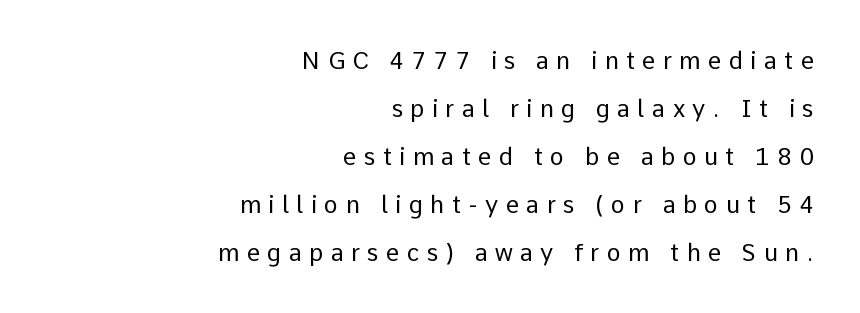
{"italic": "no", "bold": "no", "underline": "no", "align": "right", "line_spacing": "loose", "line_spacing_ratio": 2.0, "letter_spacing": "wide", "letter_spacing_em": 0.3, "glyph_px": 24}
